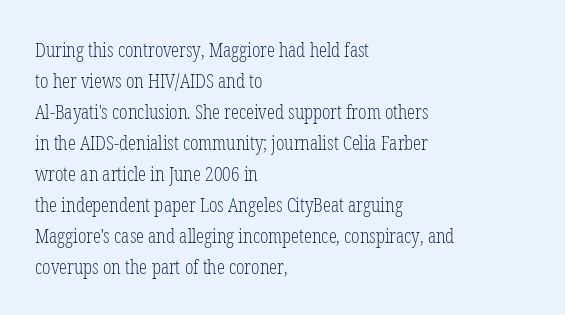
The face looks like a standard text weight, possibly lighter. The type is set solid horizontally, with unmodified tracking. The lettering stays uniformly vertical, giving the passage a roman look. Leading: standard. Casual observation: everything's shoved over to the left.
